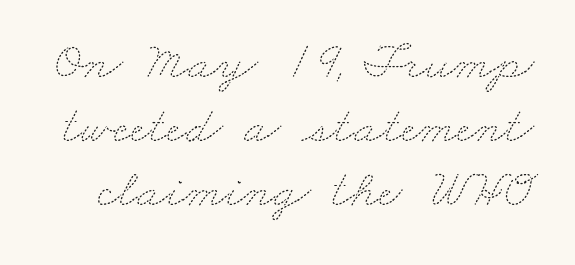
The image shows 53 px thin, wide type; set line spacing 1.21x, normal letter spacing, not underlined; medium stroke contrast and a small x-height.
